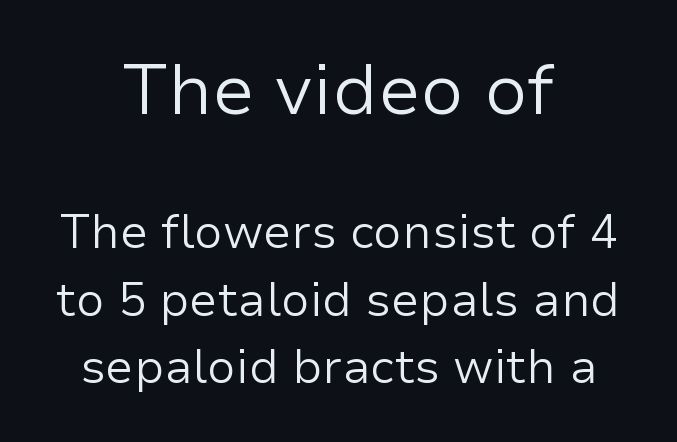
The image shows 71 px regular-weight sans-serif type, upright; set centered, normal line spacing (1.43x), normal letter spacing, not underlined; the first (top) block is 1.51x larger; low stroke contrast and a medium x-height.
